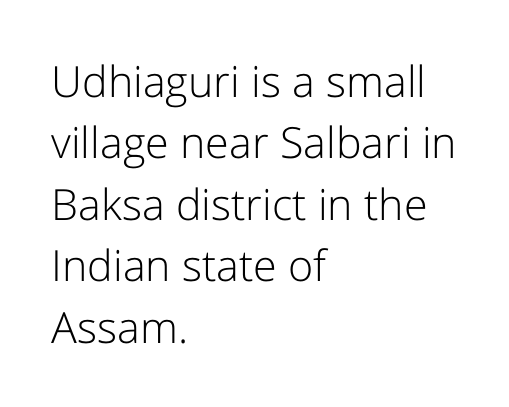
Q: Is the text bold? A: No.
Q: Is the text italic (slanted)? A: No, it is upright.
Q: Is the typeface a serif or a sans-serif typeface? A: Sans-serif.
Q: Is the text underlined? A: No.
Q: How is the paragraph aligned? A: Left-aligned.
Q: Is the spacing between letters normal or unusually wide? A: Normal.
Q: Is the spacing between lines tight, normal or loose? A: Normal.
Q: Width (condensed, normal, or wide)? A: Normal.
Q: Stroke contrast? A: Low.
Q: x-height? A: Medium.
Q: Monospaced? A: No.
